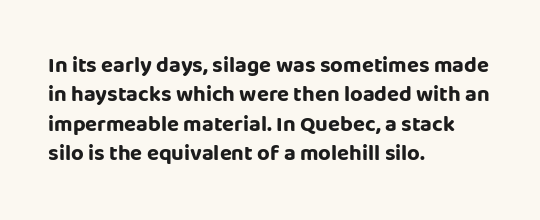
{"italic": "no", "bold": "yes", "underline": "no", "align": "left", "line_spacing": "normal", "line_spacing_ratio": 1.33, "letter_spacing": "normal", "letter_spacing_em": 0.0, "glyph_px": 22}
